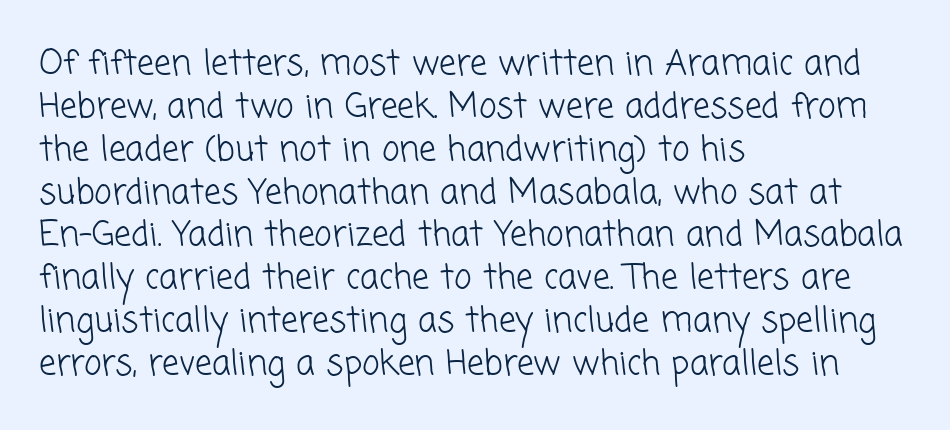
Q: Is the text bold? A: No.
Q: Is the typeface a serif or a sans-serif typeface? A: Sans-serif.
Q: Is the text underlined? A: No.
Q: How is the paragraph aligned? A: Left-aligned.
Q: Is the spacing between letters normal or unusually wide? A: Normal.
Q: Is the spacing between lines tight, normal or loose? A: Normal.
Q: Width (condensed, normal, or wide)? A: Normal.
Q: Stroke contrast? A: Low.
Q: x-height? A: Medium.
Q: Monospaced? A: No.
